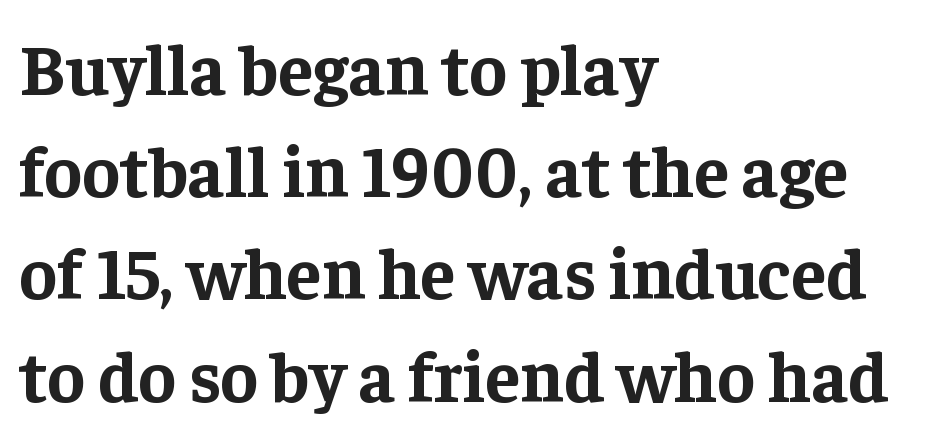
Caption: bold face, heavy strokes. Do the characters align in a grid? No, the font is proportional. The typeface chosen for these lines features serifs. The ragged edge is on the right, which tells us the setting is flush left. Vertically, the passage feels balanced, rows spaced as you'd expect. This sample uses plain, unmodified letter spacing.
